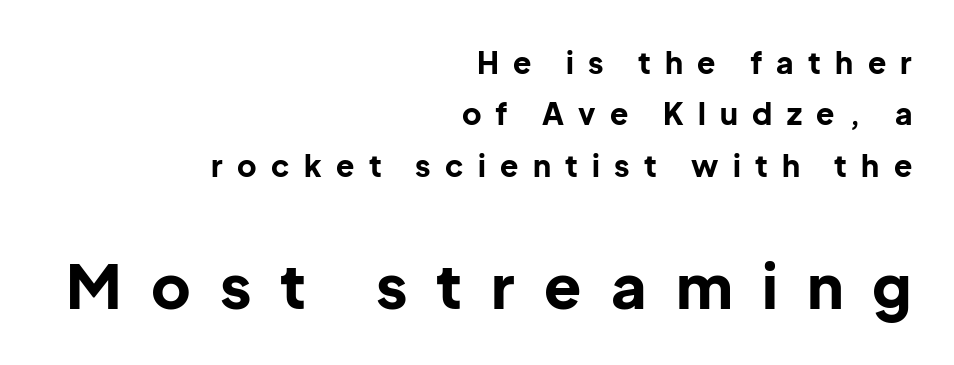
{"serif": "no", "italic": "no", "bold": "yes", "weight": "bold", "width": "normal", "stroke_contrast": "low", "x_height": "medium", "monospaced": "no", "underline": "no", "align": "right", "line_spacing_ratio": 1.71, "letter_spacing": "wide", "letter_spacing_em": 0.48, "larger_block": "second", "size_ratio": 2.03, "glyph_px": 61}
